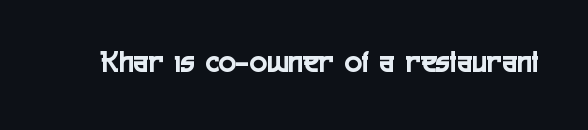
{"serif": "no", "italic": "no", "width": "condensed", "x_height": "medium", "monospaced": "no", "underline": "no", "letter_spacing": "normal", "letter_spacing_em": 0.0, "glyph_px": 32}
